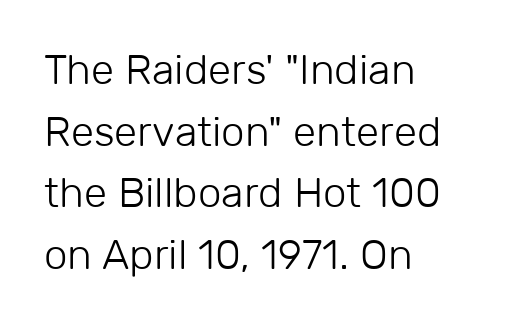
The image shows 42 px light sans-serif type, upright; set left-aligned, normal line spacing (1.47x), normal letter spacing, not underlined; low stroke contrast and a medium x-height.
